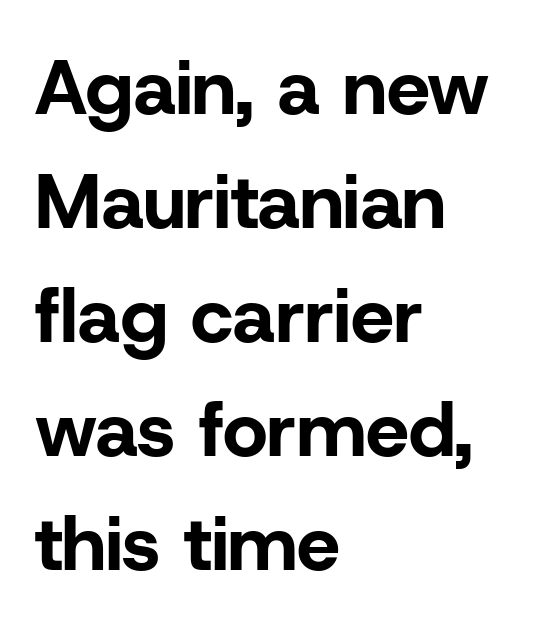
The glyphs are unaccompanied by any horizontal stroke below them. Regarding leading, the lines here are spaced in the standard way. Visually the block forms a straight wall on the left and a jagged coastline on the right. This is the regular roman posture of the typeface. Do the characters align in a grid? No, the font is proportional. Serif or sans? Sans — the stroke terminals are bare.
